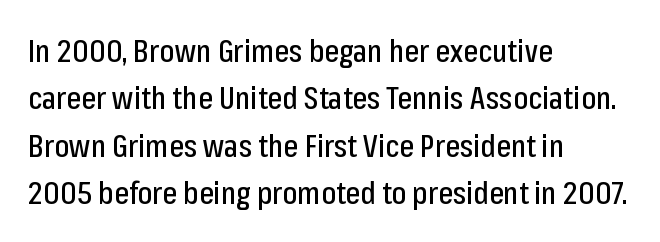
{"serif": "no", "italic": "no", "width": "condensed", "stroke_contrast": "low", "x_height": "medium", "monospaced": "no", "underline": "no", "align": "left", "line_spacing": "normal", "line_spacing_ratio": 1.53, "letter_spacing": "normal", "letter_spacing_em": 0.0, "glyph_px": 31}
